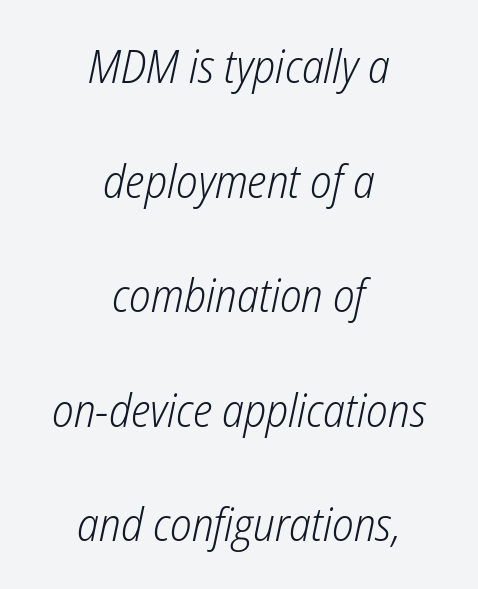
The image shows 46 px light, condensed type, italic (leaning right); set centered, loose line spacing (2.49x), normal letter spacing, not underlined; low stroke contrast and a medium x-height.
